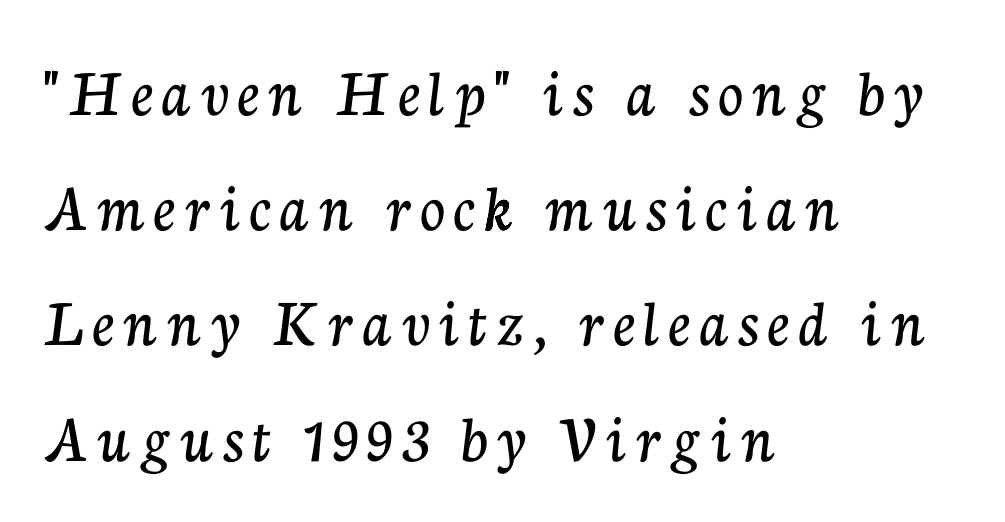
The space between consecutive lines is moderate. Left-aligned paragraph, ragged on the right. The text was rendered using a seriffed face with decorative stroke endings. The rendering uses natural spacing where letterforms have individual widths. Underlining? Definitely not there.
